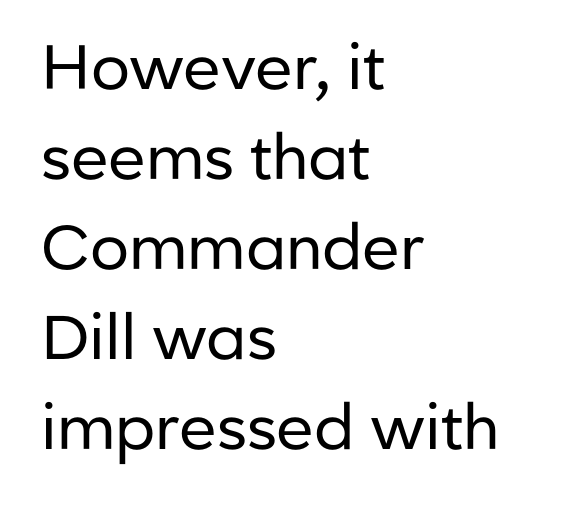
Q: Is the text bold? A: No.
Q: Is the text italic (slanted)? A: No, it is upright.
Q: Is the typeface a serif or a sans-serif typeface? A: Sans-serif.
Q: Is the text underlined? A: No.
Q: How is the paragraph aligned? A: Left-aligned.
Q: Is the spacing between letters normal or unusually wide? A: Normal.
Q: Is the spacing between lines tight, normal or loose? A: Normal.
Q: Width (condensed, normal, or wide)? A: Normal.
Q: Stroke contrast? A: Low.
Q: x-height? A: Medium.
Q: Monospaced? A: No.
